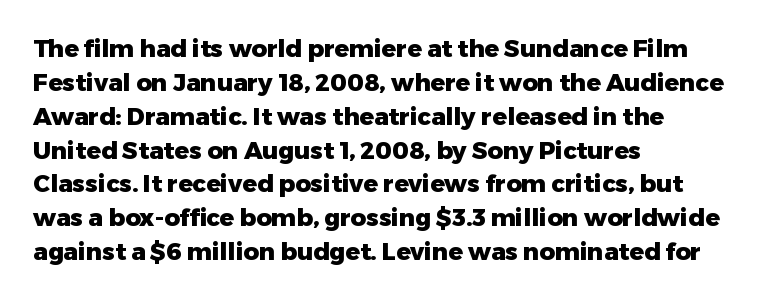
Check under the words: just untouched page. The lettering stays uniformly vertical, giving the passage a roman look. Does the weight exceed regular? Yes, all the way to bold. Leading: standard.
